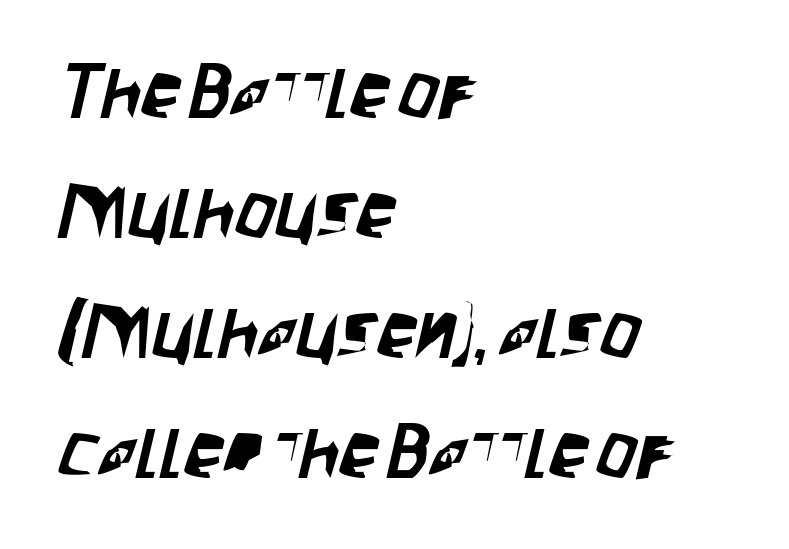
{"serif": "no", "width": "condensed", "stroke_contrast": "low", "x_height": "large", "monospaced": "no", "underline": "no", "align": "left", "line_spacing": "normal", "line_spacing_ratio": 1.52, "letter_spacing": "normal", "letter_spacing_em": 0.0, "glyph_px": 79}
